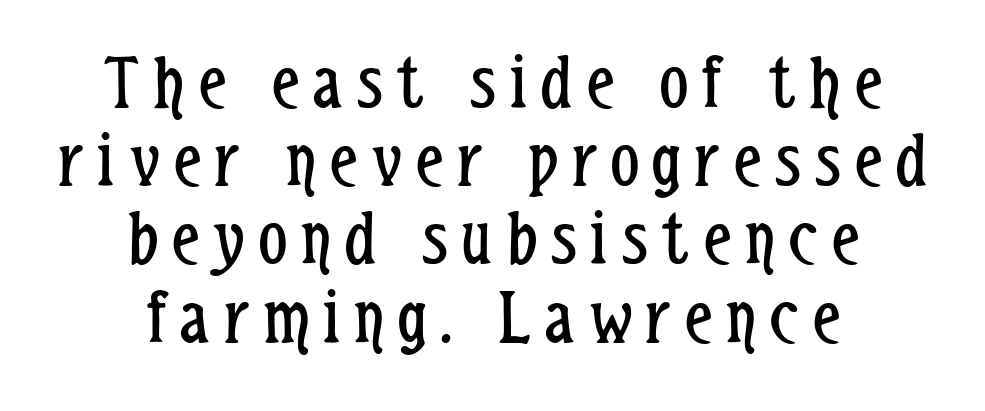
Q: Is the text bold? A: No.
Q: Is the text italic (slanted)? A: No, it is upright.
Q: Is the typeface a serif or a sans-serif typeface? A: Sans-serif.
Q: Is the text underlined? A: No.
Q: How is the paragraph aligned? A: Centered.
Q: Is the spacing between lines tight, normal or loose? A: Tight.
Q: Width (condensed, normal, or wide)? A: Condensed.
Q: Stroke contrast? A: Low.
Q: x-height? A: Medium.
Q: Monospaced? A: No.
